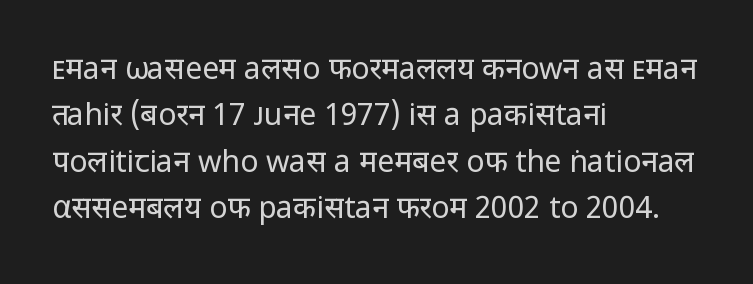
Q: Is the text bold? A: No.
Q: Is the text italic (slanted)? A: No, it is upright.
Q: Is the typeface a serif or a sans-serif typeface? A: Sans-serif.
Q: Is the text underlined? A: No.
Q: How is the paragraph aligned? A: Left-aligned.
Q: Is the spacing between letters normal or unusually wide? A: Normal.
Q: Is the spacing between lines tight, normal or loose? A: Normal.
Q: Width (condensed, normal, or wide)? A: Normal.
Q: Stroke contrast? A: Low.
Q: x-height? A: Medium.
Q: Monospaced? A: No.
